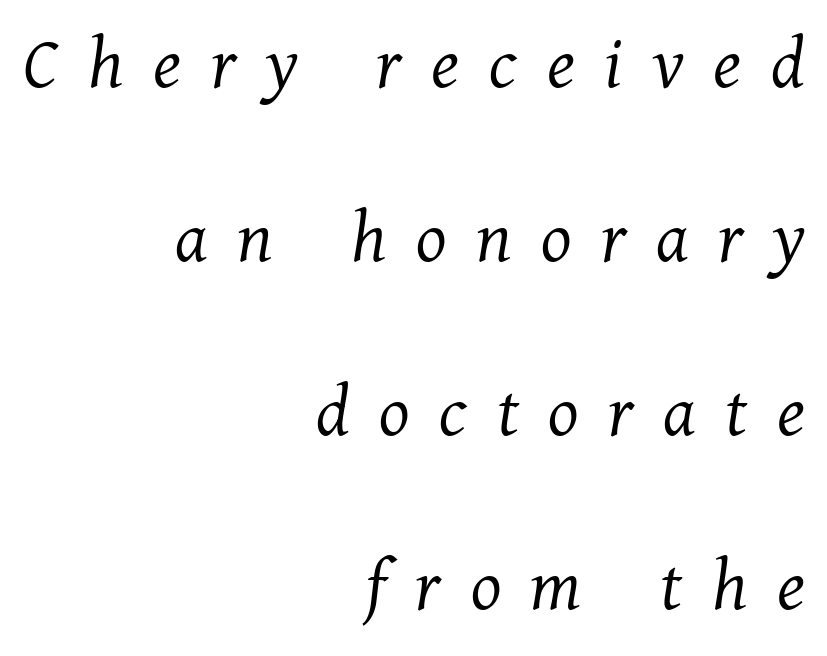
{"serif": "yes", "italic": "yes", "lean": "right", "slant_degrees": 11, "bold": "no", "weight": "light", "width": "normal", "stroke_contrast": "medium", "x_height": "medium", "monospaced": "no", "underline": "no", "align": "right", "line_spacing": "loose", "line_spacing_ratio": 2.23, "letter_spacing": "wide", "letter_spacing_em": 0.38, "glyph_px": 78}
